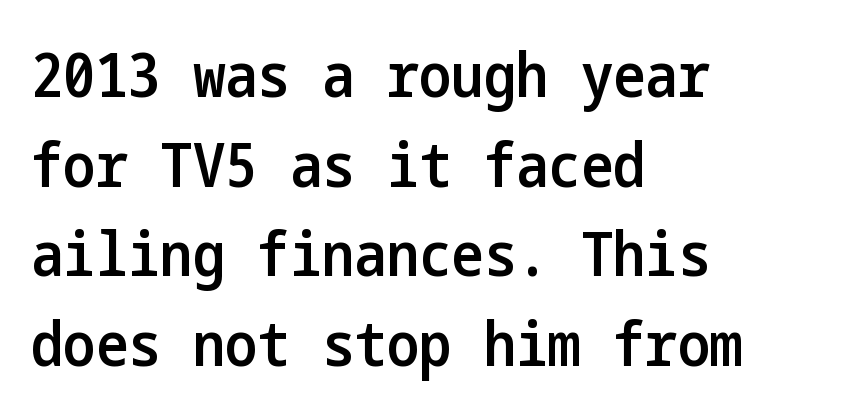
The line-height multiplier appears to be the usual default. The rag falls on the right side of this text block. The type family on display is of the sans-serif kind. Any mark beneath the type? The region is blank. Its strokes are somewhat broadened, the hallmark of semibold type. Tracking here is standard; glyphs follow each other at the usual distance.
